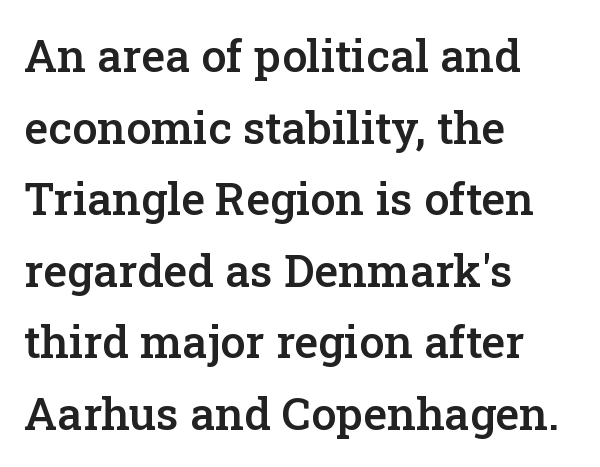
The image shows 45 px semibold serif type, upright; set left-aligned, normal line spacing (1.59x), normal letter spacing, not underlined; low stroke contrast and a medium x-height.
